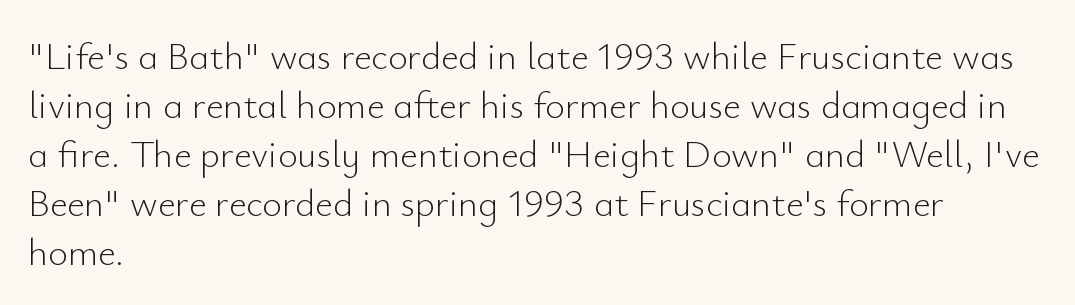
Q: Is the text bold? A: No.
Q: Is the text italic (slanted)? A: No, it is upright.
Q: Is the typeface a serif or a sans-serif typeface? A: Sans-serif.
Q: Is the text underlined? A: No.
Q: How is the paragraph aligned? A: Left-aligned.
Q: Is the spacing between letters normal or unusually wide? A: Normal.
Q: Is the spacing between lines tight, normal or loose? A: Normal.
Q: Width (condensed, normal, or wide)? A: Normal.
Q: Stroke contrast? A: Low.
Q: x-height? A: Small.
Q: Monospaced? A: No.
